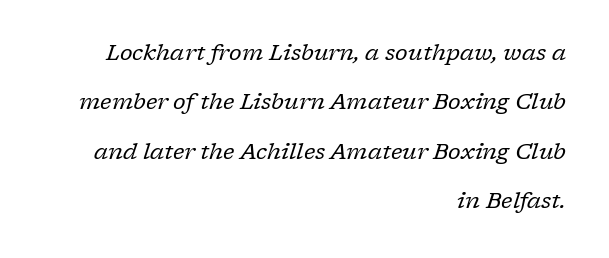
{"italic": "yes", "lean": "right", "slant_degrees": 17, "bold": "no", "underline": "no", "align": "right", "line_spacing": "loose", "line_spacing_ratio": 2.25, "letter_spacing": "normal", "letter_spacing_em": 0.0, "glyph_px": 22}
